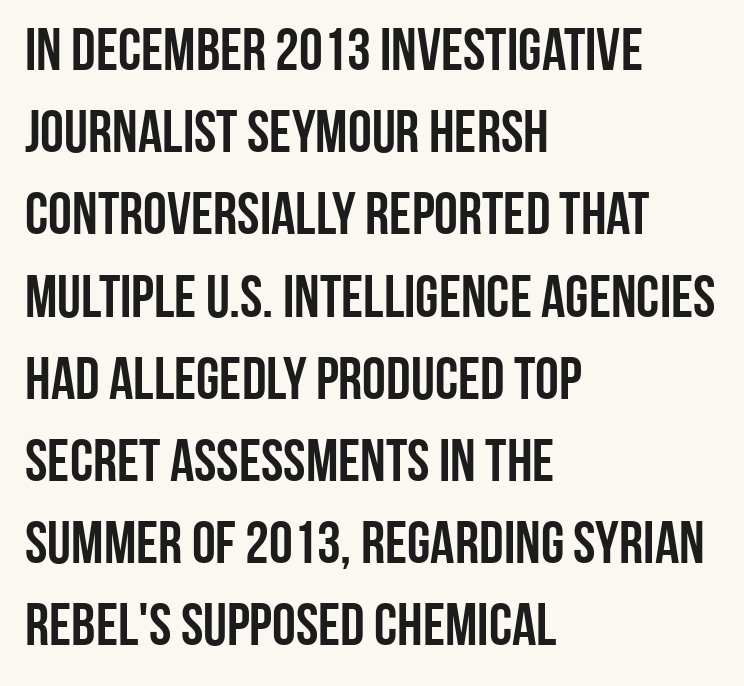
{"serif": "no", "italic": "no", "width": "condensed", "stroke_contrast": "low", "x_height": "large", "monospaced": "no", "underline": "no", "align": "left", "line_spacing": "normal", "line_spacing_ratio": 1.37, "letter_spacing": "normal", "letter_spacing_em": 0.0, "glyph_px": 60}
